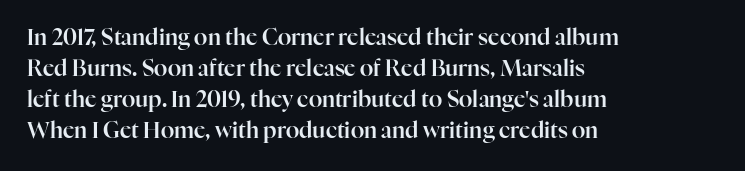
Q: Is the text italic (slanted)? A: No, it is upright.
Q: Is the text underlined? A: No.
Q: How is the paragraph aligned? A: Left-aligned.
Q: Is the spacing between letters normal or unusually wide? A: Normal.
Q: Is the spacing between lines tight, normal or loose? A: Normal.
